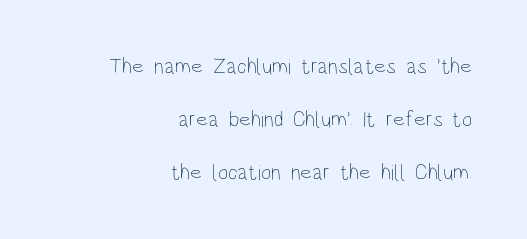
Q: Is the text bold? A: No.
Q: Is the text italic (slanted)? A: No, it is upright.
Q: Is the text underlined? A: No.
Q: How is the paragraph aligned? A: Right-aligned.
Q: Is the spacing between letters normal or unusually wide? A: Normal.
Q: Is the spacing between lines tight, normal or loose? A: Loose.
